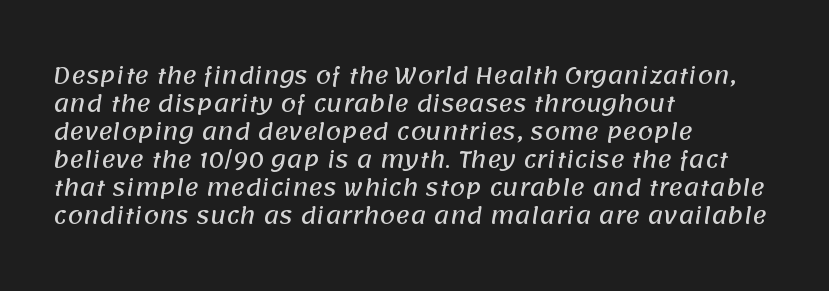
How are the letters spaced? Ordinarily, with no added tracking. The paragraph shown leans on its left margin. The vertical gap from one line to the next is medium. Just letters on the line, the space beneath them empty.
